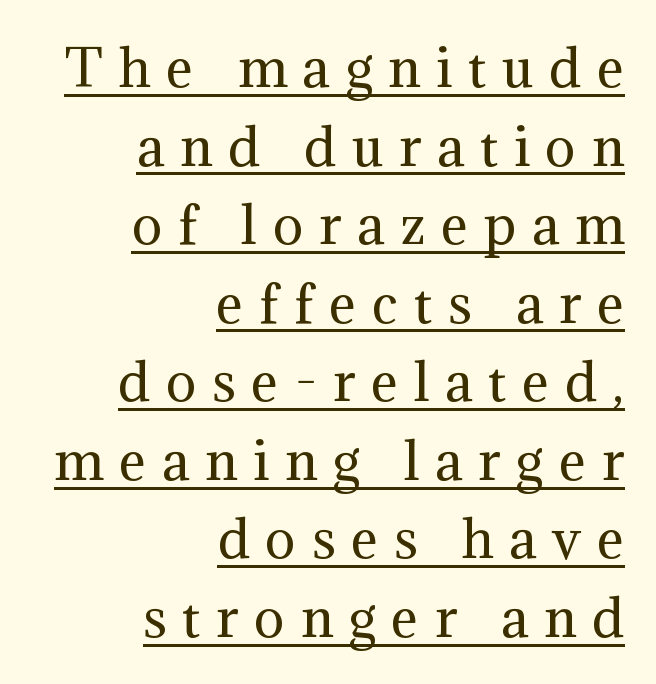
{"serif": "yes", "italic": "no", "bold": "no", "weight": "regular", "width": "normal", "stroke_contrast": "medium", "x_height": "medium", "monospaced": "no", "underline": "yes", "align": "right", "line_spacing": "normal", "line_spacing_ratio": 1.54, "letter_spacing": "wide", "letter_spacing_em": 0.31, "glyph_px": 51}
